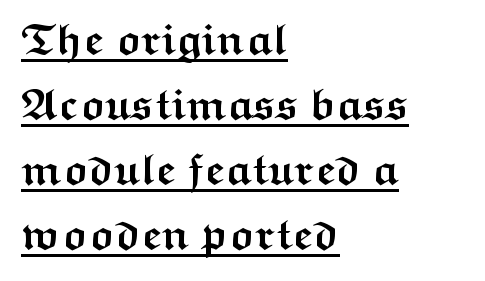
This sample is left-justified, so line endings fall wherever the words run out. Interline gaps are of average width in this sample. Caption: lettering with a line underneath. Character widths vary here, with narrow letters taking less room than wide ones. Tracking value appears to be zero — textbook default spacing.
